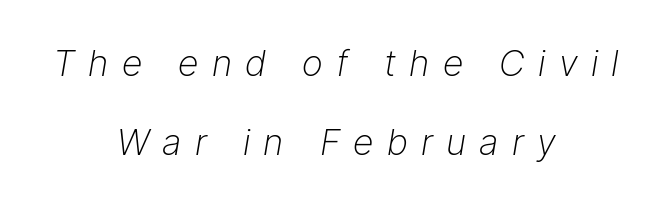
A typesetter would call this heavily tracked-out type. Letters rest on an invisible, unmarked baseline. The lines are spread far apart with generous leading. The passage shown leans; its letterforms are oblique. These lines stack symmetrically, like a column narrowing and widening about its center.
